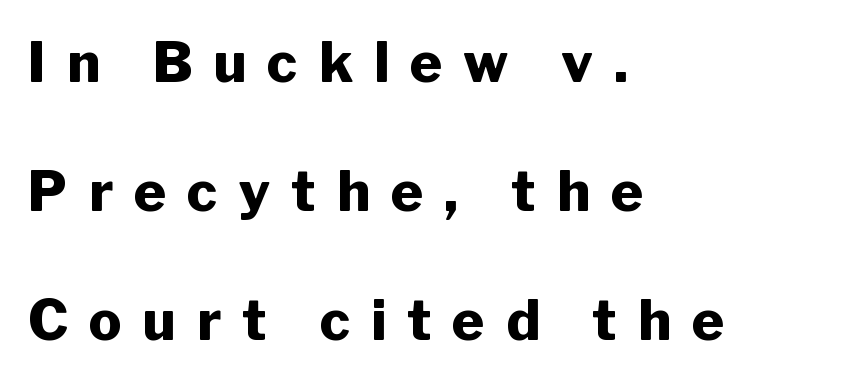
The image shows 55 px heavy sans-serif type, upright; set left-aligned, loose line spacing (2.35x), unusually wide letter spacing (+0.38 em), not underlined; low stroke contrast and a medium x-height.
